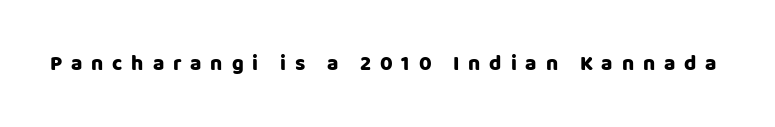
Type without underlining. The letters are spread apart with noticeably loose tracking. The type sits square on the baseline with zero lean.
